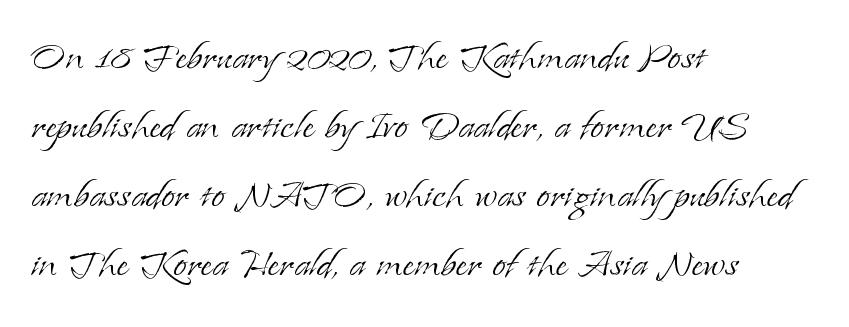
{"serif": "yes", "bold": "no", "weight": "light", "width": "normal", "stroke_contrast": "low", "x_height": "small", "monospaced": "no", "underline": "no", "align": "left", "line_spacing": "normal", "line_spacing_ratio": 1.41, "letter_spacing": "normal", "letter_spacing_em": 0.0, "glyph_px": 49}
